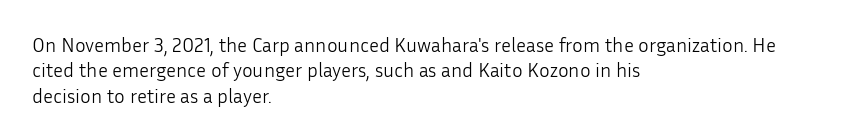
{"italic": "no", "bold": "no", "underline": "no", "align": "left", "line_spacing": "normal", "line_spacing_ratio": 1.27, "letter_spacing": "normal", "letter_spacing_em": 0.0, "glyph_px": 20}
